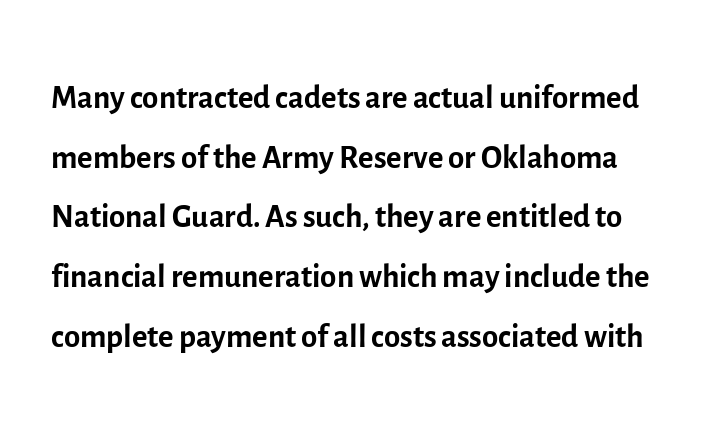
The block of text has a typical density, with ordinary space between rows. Honestly, the letter spacing is just normal — you wouldn't notice it. Stroke thickness stays within the range of a standard reading face or lighter. The string is rendered with underlining switched off.
